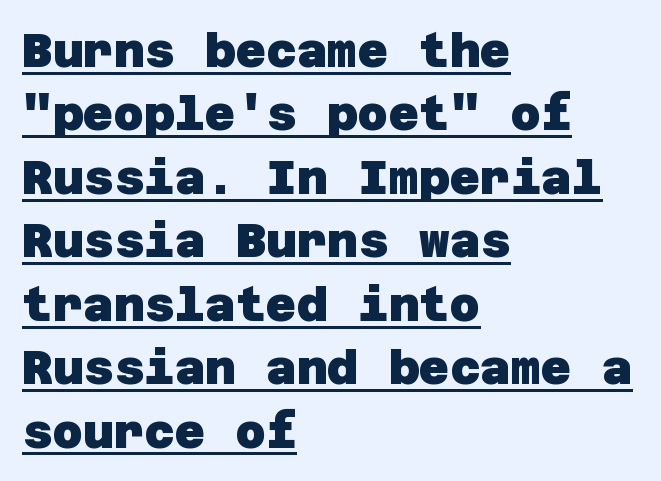
The image shows 47 px heavy sans-serif type; set left-aligned, normal line spacing (1.35x), normal letter spacing, underlined; low stroke contrast and a large x-height.
